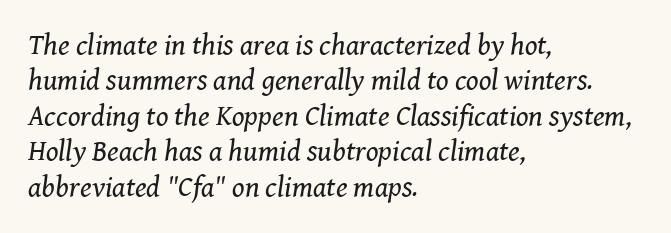
Q: Is the text bold? A: No.
Q: Is the text italic (slanted)? A: Yes, it leans right by about 8 degrees.
Q: Is the typeface a serif or a sans-serif typeface? A: Serif.
Q: Is the text underlined? A: No.
Q: How is the paragraph aligned? A: Left-aligned.
Q: Is the spacing between letters normal or unusually wide? A: Normal.
Q: Width (condensed, normal, or wide)? A: Normal.
Q: Stroke contrast? A: Medium.
Q: x-height? A: Medium.
Q: Monospaced? A: No.
